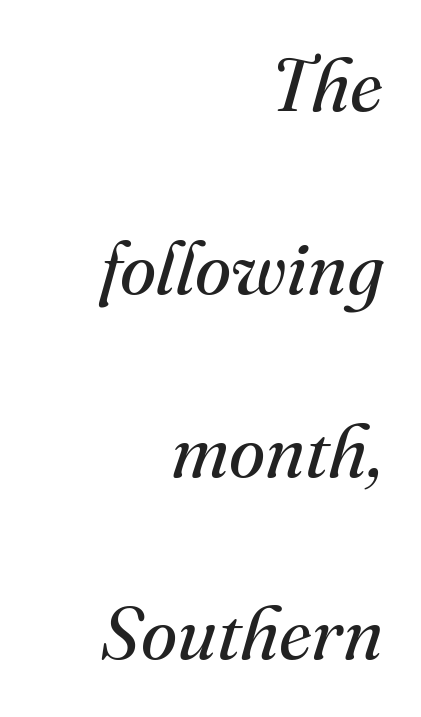
Q: Is the text bold? A: No.
Q: Is the text italic (slanted)? A: Yes, it leans right by about 16 degrees.
Q: Is the typeface a serif or a sans-serif typeface? A: Serif.
Q: Is the text underlined? A: No.
Q: How is the paragraph aligned? A: Right-aligned.
Q: Is the spacing between letters normal or unusually wide? A: Normal.
Q: Is the spacing between lines tight, normal or loose? A: Loose.
Q: Width (condensed, normal, or wide)? A: Normal.
Q: Stroke contrast? A: Medium.
Q: x-height? A: Small.
Q: Monospaced? A: No.
